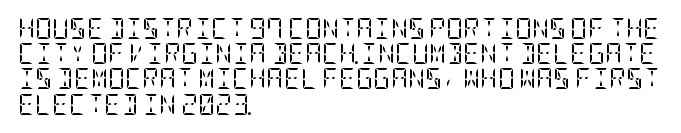
The letterforms sit shoulder to shoulder at normal distance. Typeset ragged right — the left edge is the straight one. The lettering holds an erect, upright posture throughout. Vertical stems look standard width or narrower in stroke. Beneath every word, the page is bare.
